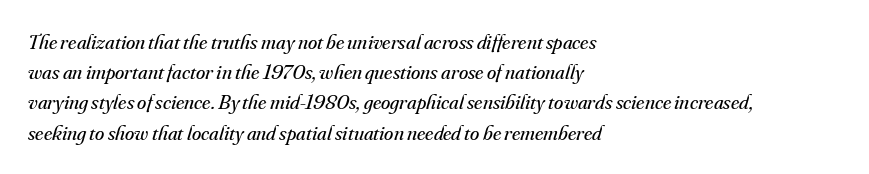
{"italic": "yes", "lean": "right", "slant_degrees": 16, "bold": "no", "underline": "no", "align": "left", "line_spacing": "normal", "line_spacing_ratio": 1.44, "letter_spacing": "normal", "letter_spacing_em": 0.0, "glyph_px": 21}
